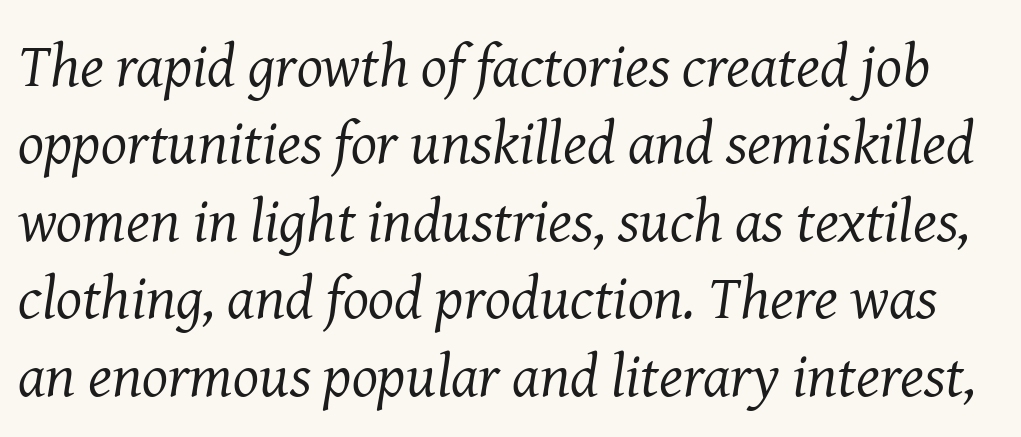
Q: Is the text bold? A: No.
Q: Is the text italic (slanted)? A: Yes, it leans right by about 8 degrees.
Q: Is the typeface a serif or a sans-serif typeface? A: Serif.
Q: Is the text underlined? A: No.
Q: Is the spacing between letters normal or unusually wide? A: Normal.
Q: Is the spacing between lines tight, normal or loose? A: Normal.
Q: Width (condensed, normal, or wide)? A: Normal.
Q: Stroke contrast? A: Medium.
Q: x-height? A: Medium.
Q: Monospaced? A: No.
